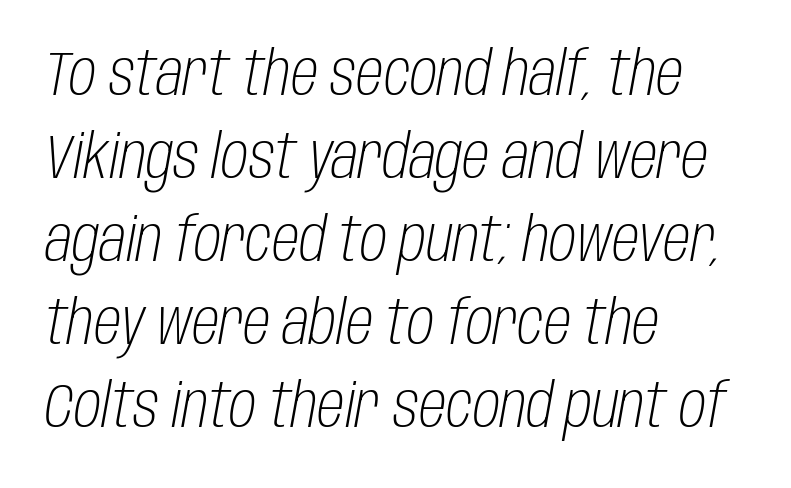
Q: Is the text bold? A: No.
Q: Is the text italic (slanted)? A: Yes, it leans right by about 10 degrees.
Q: Is the text underlined? A: No.
Q: How is the paragraph aligned? A: Left-aligned.
Q: Is the spacing between letters normal or unusually wide? A: Normal.
Q: Is the spacing between lines tight, normal or loose? A: Normal.
Q: Width (condensed, normal, or wide)? A: Condensed.
Q: Stroke contrast? A: Low.
Q: x-height? A: Large.
Q: Monospaced? A: No.
